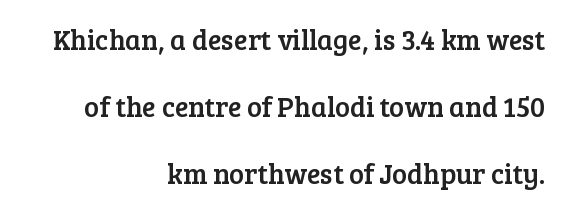
You could call the tracking neutral — neither tight nor loose. Each letter's strokes conclude with small projecting serifs. You could not count columns in this text — the font is proportionally spaced. These lines stack with their right ends in a neat column. In terms of leading, this rendering errs on the spacious side. Glance below the letters and you will spot only blank space.
